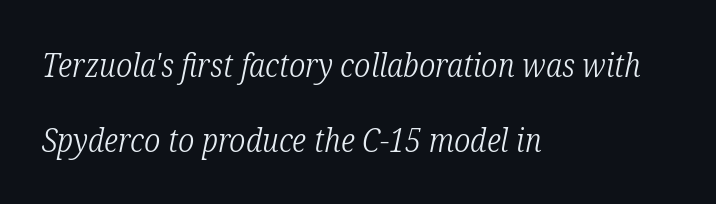
The image shows 32 px light, condensed serif type, italic (leaning right); set left-aligned, loose line spacing (2.33x), normal letter spacing, not underlined; low stroke contrast and a medium x-height.
